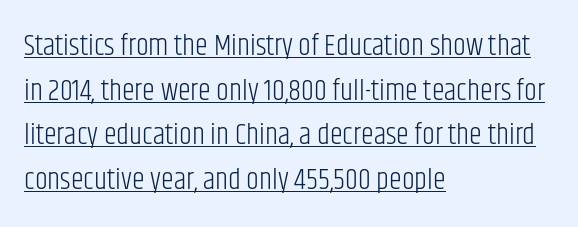
{"serif": "no", "italic": "no", "bold": "no", "weight": "light", "width": "condensed", "stroke_contrast": "low", "x_height": "large", "monospaced": "no", "underline": "yes", "align": "left", "line_spacing": "normal", "line_spacing_ratio": 1.54, "letter_spacing": "normal", "letter_spacing_em": 0.0, "glyph_px": 29}
